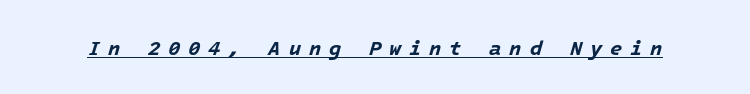
The image shows 20 px bold type, italic (leaning right); set unusually wide letter spacing (+0.39 em), underlined.
